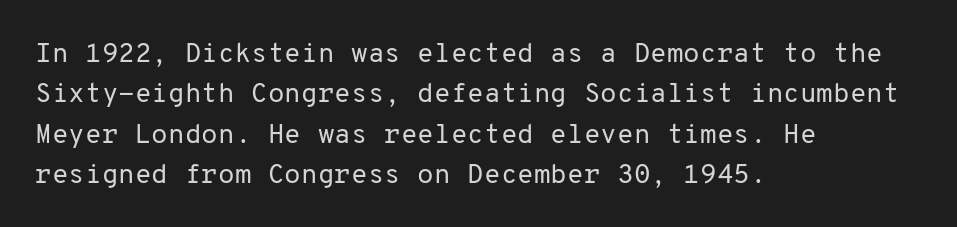
The image shows 27 px text type, upright; set left-aligned, normal line spacing (1.5x), normal letter spacing, not underlined.
